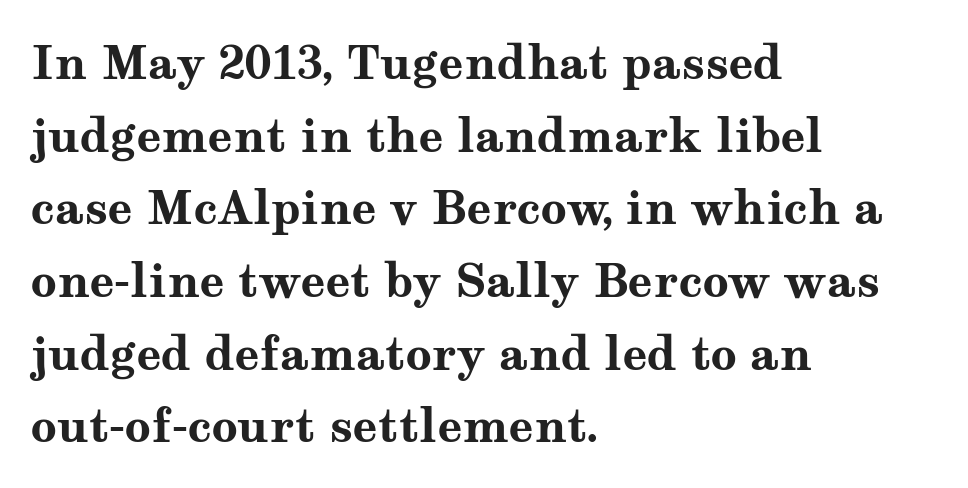
The image shows 46 px bold, wide serif type, upright; set left-aligned, normal line spacing (1.58x), normal letter spacing, not underlined; medium stroke contrast and a medium x-height.
